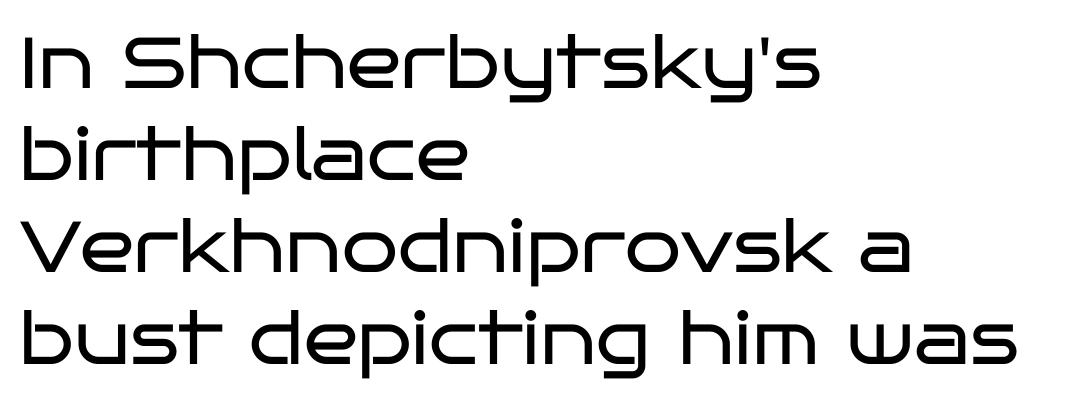
Words float on clear page, feet unadorned. This sample uses plain, unmodified letter spacing. The typeface has the unassuming heft of standard copy or less. Compared with a centered layout, this one pins lines to the left instead.
